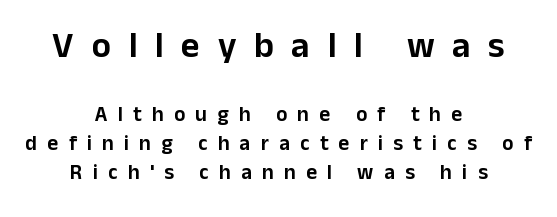
The image shows 36 px sans-serif type, upright; set centered, normal line spacing (1.38x), unusually wide letter spacing (+0.49 em), not underlined; the first (top) block is 1.71x larger; low stroke contrast and a medium x-height.
